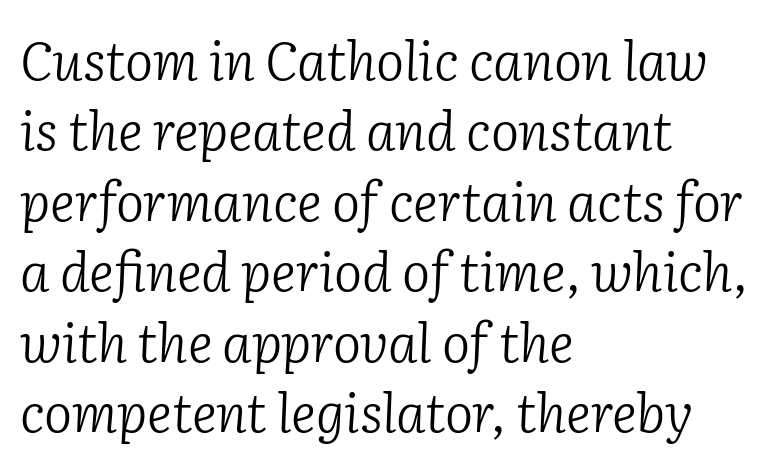
The image shows 53 px light serif type, italic (leaning right); set left-aligned, normal line spacing (1.33x), normal letter spacing, not underlined; low stroke contrast and a medium x-height.
